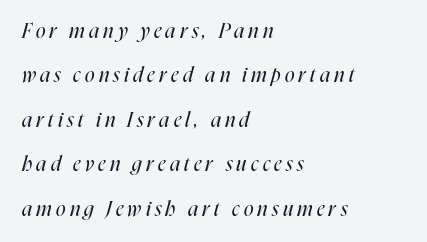
Q: Is the text bold? A: No.
Q: Is the text italic (slanted)? A: Yes, it leans right by about 16 degrees.
Q: Is the text underlined? A: No.
Q: How is the paragraph aligned? A: Left-aligned.
Q: Is the spacing between letters normal or unusually wide? A: Unusually wide.
Q: Is the spacing between lines tight, normal or loose? A: Loose.
